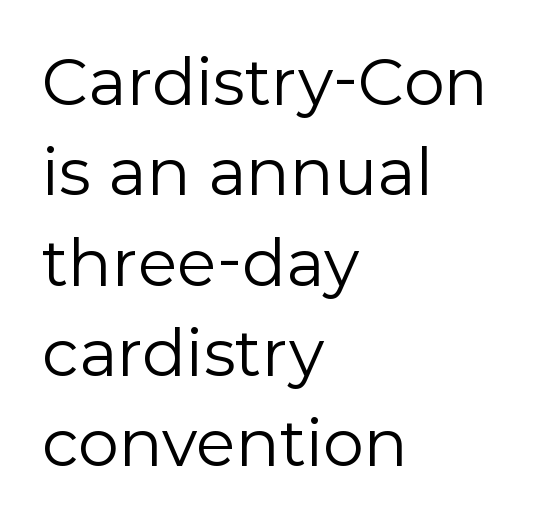
The image shows 65 px regular-weight sans-serif type, upright; set left-aligned, normal line spacing (1.39x), normal letter spacing, not underlined; low stroke contrast and a medium x-height.
